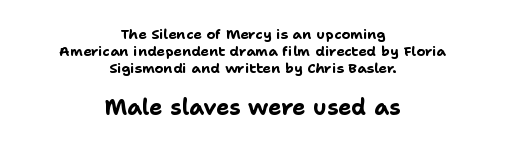
{"italic": "no", "bold": "yes", "underline": "no", "align": "center", "line_spacing_ratio": 1.21, "letter_spacing": "normal", "letter_spacing_em": 0.0, "larger_block": "second", "size_ratio": 1.57, "glyph_px": 22}
